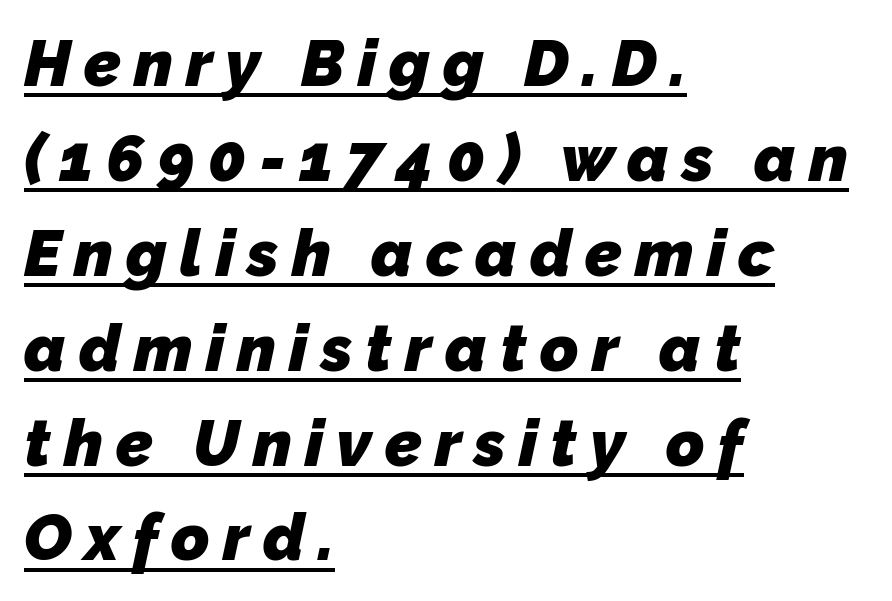
Q: Is the text bold? A: Yes.
Q: Is the typeface a serif or a sans-serif typeface? A: Sans-serif.
Q: Is the text underlined? A: Yes.
Q: How is the paragraph aligned? A: Left-aligned.
Q: Is the spacing between letters normal or unusually wide? A: Unusually wide.
Q: Is the spacing between lines tight, normal or loose? A: Normal.
Q: Width (condensed, normal, or wide)? A: Normal.
Q: Stroke contrast? A: Low.
Q: x-height? A: Medium.
Q: Monospaced? A: No.
